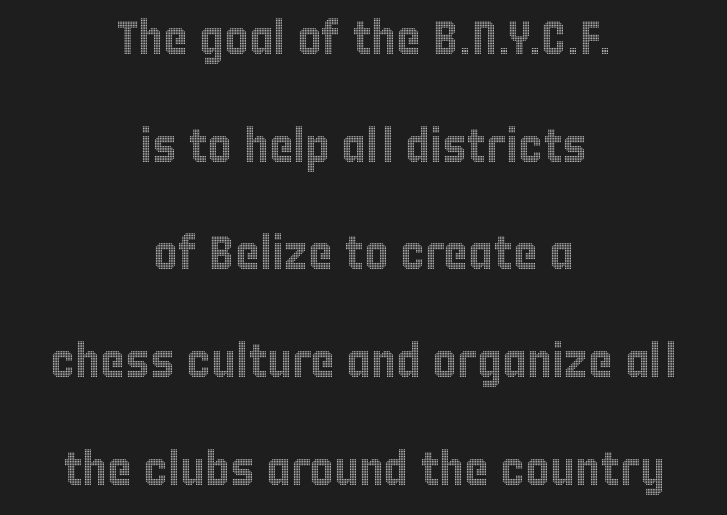
{"italic": "no", "width": "condensed", "x_height": "large", "monospaced": "no", "underline": "no", "align": "center", "line_spacing": "loose", "line_spacing_ratio": 2.29, "letter_spacing": "normal", "letter_spacing_em": 0.0, "glyph_px": 47}
